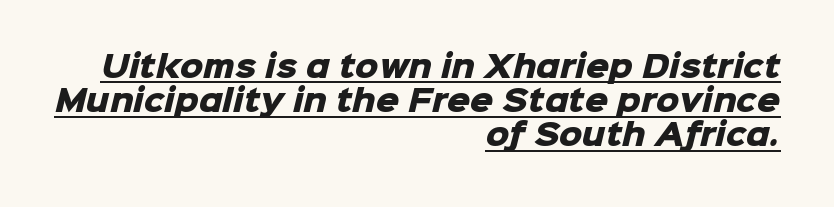
Q: Is the text bold? A: Yes.
Q: Is the typeface a serif or a sans-serif typeface? A: Sans-serif.
Q: Is the text underlined? A: Yes.
Q: How is the paragraph aligned? A: Right-aligned.
Q: Is the spacing between letters normal or unusually wide? A: Normal.
Q: Width (condensed, normal, or wide)? A: Normal.
Q: Stroke contrast? A: Low.
Q: x-height? A: Medium.
Q: Monospaced? A: No.
